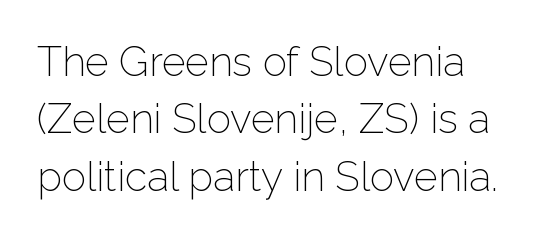
Weight: regular or lighter. Students, observe: this is what conventionally led text looks like. Vertical strokes here are truly vertical. How are the letters spaced? Ordinarily, with no added tracking. Plain, unruled lines of type.
